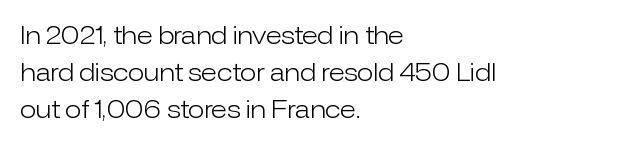
{"italic": "no", "bold": "no", "underline": "no", "align": "left", "line_spacing": "normal", "line_spacing_ratio": 1.54, "letter_spacing": "normal", "letter_spacing_em": 0.0, "glyph_px": 24}
